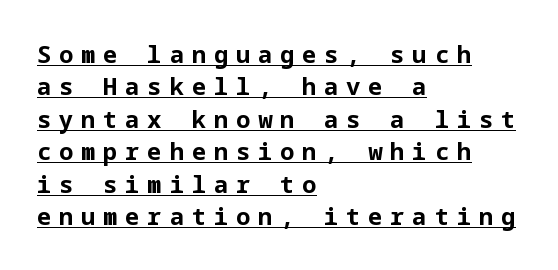
Q: Is the text bold? A: Yes.
Q: Is the text italic (slanted)? A: No, it is upright.
Q: Is the text underlined? A: Yes.
Q: How is the paragraph aligned? A: Left-aligned.
Q: Is the spacing between letters normal or unusually wide? A: Unusually wide.
Q: Is the spacing between lines tight, normal or loose? A: Normal.
